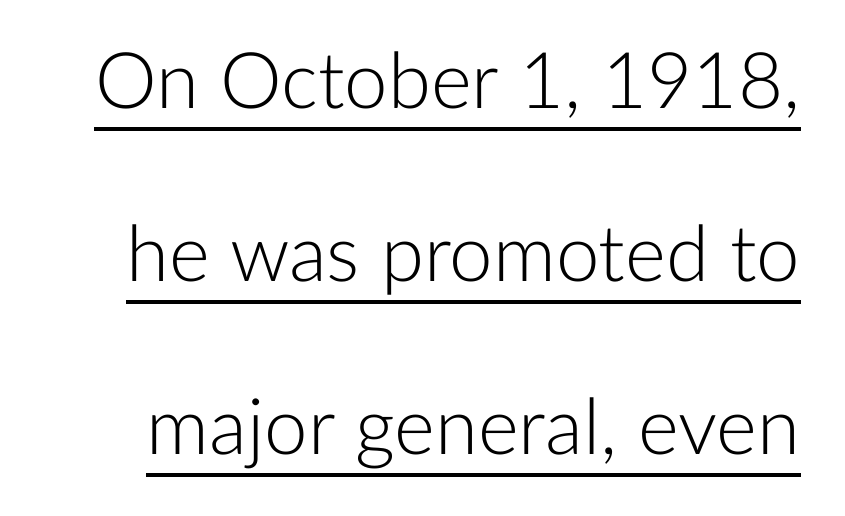
{"serif": "no", "italic": "no", "bold": "no", "weight": "light", "width": "normal", "stroke_contrast": "low", "x_height": "medium", "monospaced": "no", "underline": "yes", "line_spacing": "loose", "line_spacing_ratio": 2.22, "letter_spacing": "normal", "letter_spacing_em": 0.0, "glyph_px": 78}
